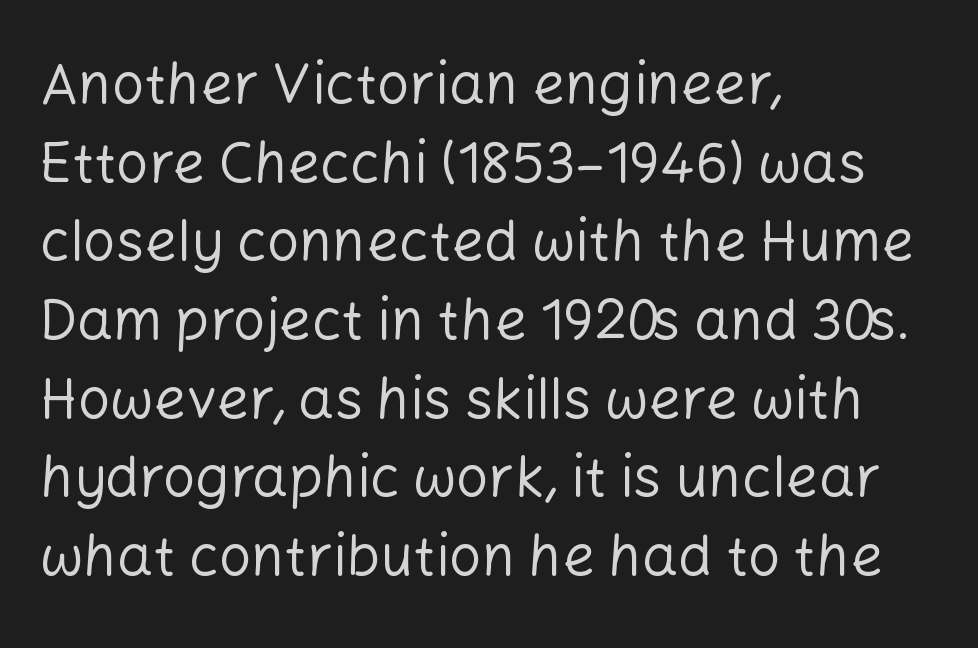
{"serif": "no", "italic": "no", "bold": "no", "weight": "regular", "width": "normal", "stroke_contrast": "low", "x_height": "medium", "monospaced": "no", "underline": "no", "align": "left", "line_spacing": "normal", "line_spacing_ratio": 1.38, "letter_spacing": "normal", "letter_spacing_em": 0.0, "glyph_px": 57}
